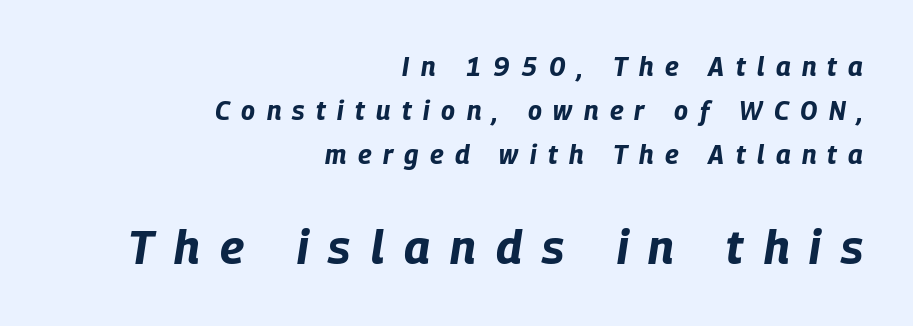
The image shows 46 px bold, condensed type, italic (leaning right); set right-aligned, normal line spacing (1.7x), unusually wide letter spacing (+0.44 em), not underlined; the second (bottom) block is 1.77x larger; low stroke contrast and a large x-height.
